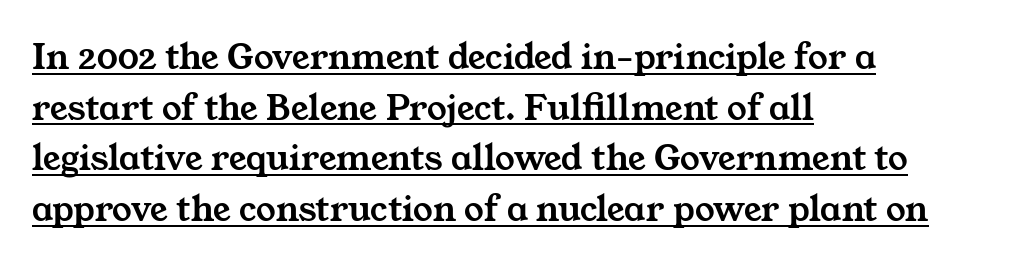
{"serif": "yes", "width": "wide", "stroke_contrast": "medium", "x_height": "medium", "monospaced": "no", "underline": "yes", "align": "left", "line_spacing": "normal", "line_spacing_ratio": 1.3, "letter_spacing": "normal", "letter_spacing_em": 0.0, "glyph_px": 39}
